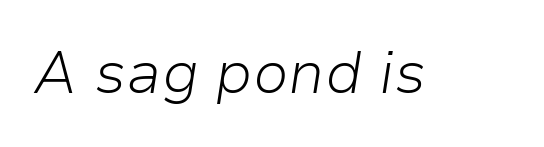
Compared with ordinary roman type, these characters are visibly tilted. Clear beneath every line of the passage. Caption: standard tracking, unaltered. Here the designer chose a conventional face with non-uniform glyph widths. No heavy texture on the line: the type isn't bold.
